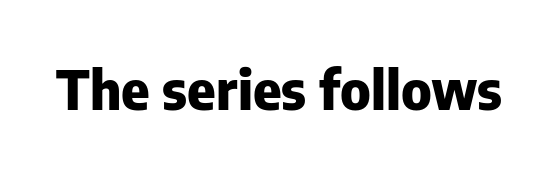
Grotesque or geometric, the face here clearly has no serifs. Observe the ordinary spacing: letters are neighbours, not strangers. Does the lettering tilt? It doesn't — this is upright. A dark, heavy texture on the line: the type is bold. Here the designer chose a conventional face with non-uniform glyph widths.
